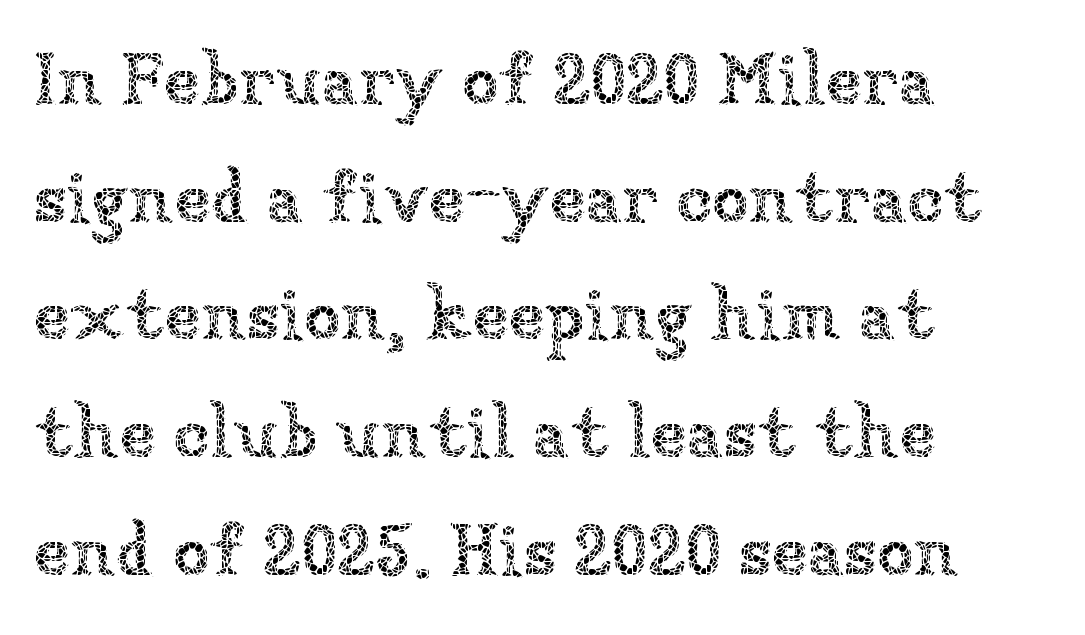
The lines sit at an ordinary, default distance from one another. Which margin do the lines hug? The left one — the right edge is uneven. Has an underline been added? It has not. The face used here is proportionally spaced, like ordinary book or web type. The passage shown has conventional tracking throughout. Notice how the stems are strictly vertical — no italics here.
